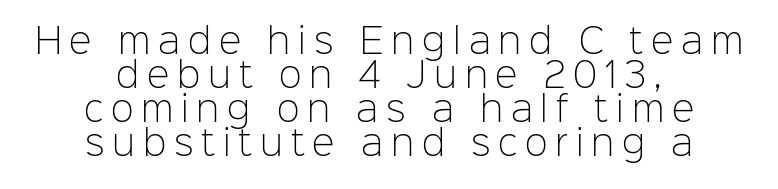
{"serif": "no", "italic": "no", "bold": "no", "weight": "light", "width": "normal", "stroke_contrast": "low", "x_height": "medium", "monospaced": "no", "underline": "no", "align": "center", "line_spacing": "tight", "line_spacing_ratio": 1.0, "letter_spacing": "wide", "letter_spacing_em": 0.23, "glyph_px": 34}
